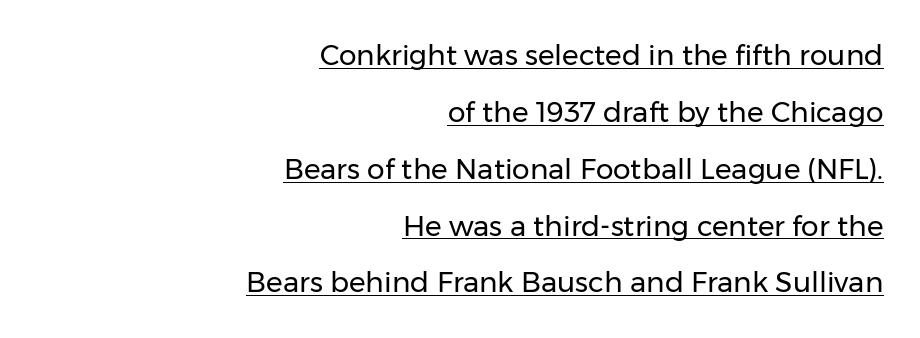
Q: Is the text bold? A: No.
Q: Is the text italic (slanted)? A: No, it is upright.
Q: Is the typeface a serif or a sans-serif typeface? A: Sans-serif.
Q: Is the text underlined? A: Yes.
Q: How is the paragraph aligned? A: Right-aligned.
Q: Is the spacing between letters normal or unusually wide? A: Normal.
Q: Is the spacing between lines tight, normal or loose? A: Loose.
Q: Width (condensed, normal, or wide)? A: Normal.
Q: Stroke contrast? A: Low.
Q: x-height? A: Medium.
Q: Monospaced? A: No.
